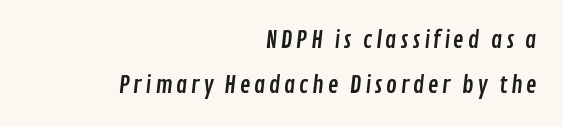
Bare-footed words on every line. Notice the wide empty band between every row — that's loose leading. The rag falls on the left side of this text block.
